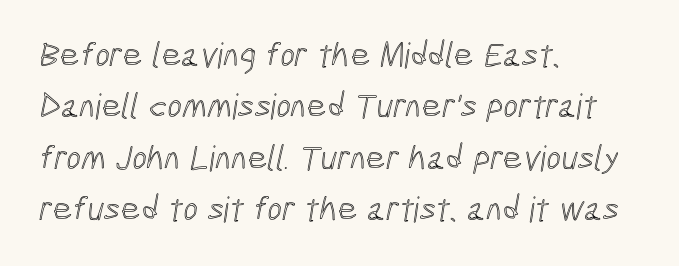
{"width": "condensed", "x_height": "medium", "monospaced": "no", "underline": "no", "align": "left", "line_spacing": "normal", "line_spacing_ratio": 1.47, "letter_spacing": "normal", "letter_spacing_em": 0.0, "glyph_px": 35}
